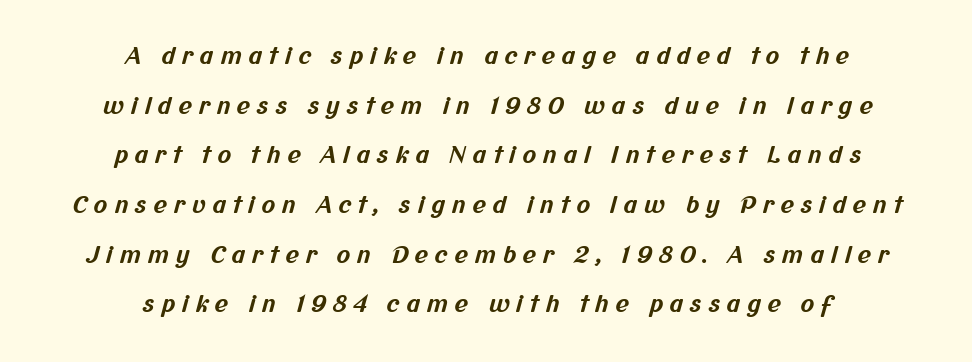
{"bold": "yes", "underline": "no", "align": "center", "line_spacing": "loose", "line_spacing_ratio": 2.16, "letter_spacing": "wide", "letter_spacing_em": 0.29, "glyph_px": 23}
